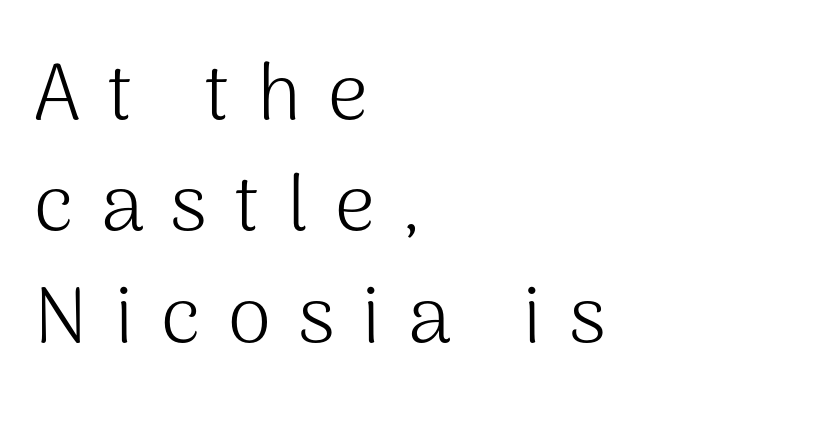
Q: Is the text bold? A: No.
Q: Is the text italic (slanted)? A: No, it is upright.
Q: Is the typeface a serif or a sans-serif typeface? A: Sans-serif.
Q: Is the text underlined? A: No.
Q: How is the paragraph aligned? A: Left-aligned.
Q: Is the spacing between letters normal or unusually wide? A: Unusually wide.
Q: Is the spacing between lines tight, normal or loose? A: Normal.
Q: Width (condensed, normal, or wide)? A: Normal.
Q: Stroke contrast? A: Medium.
Q: x-height? A: Medium.
Q: Monospaced? A: No.
